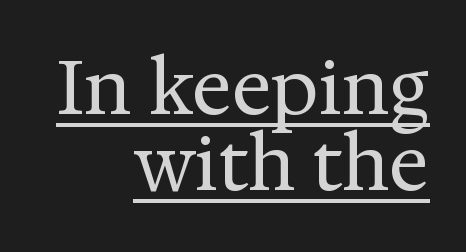
Q: Is the text bold? A: No.
Q: Is the text italic (slanted)? A: No, it is upright.
Q: Is the typeface a serif or a sans-serif typeface? A: Serif.
Q: Is the text underlined? A: Yes.
Q: How is the paragraph aligned? A: Right-aligned.
Q: Is the spacing between letters normal or unusually wide? A: Normal.
Q: Is the spacing between lines tight, normal or loose? A: Tight.
Q: Width (condensed, normal, or wide)? A: Normal.
Q: Stroke contrast? A: Medium.
Q: x-height? A: Medium.
Q: Monospaced? A: No.
